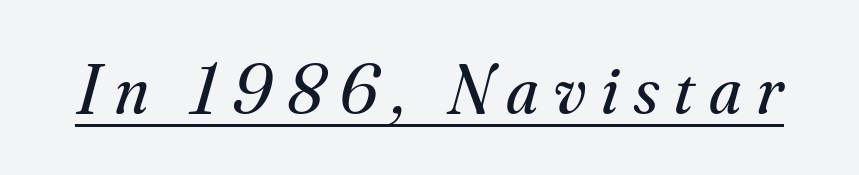
{"serif": "yes", "italic": "yes", "lean": "right", "slant_degrees": 16, "bold": "no", "weight": "regular", "width": "normal", "stroke_contrast": "medium", "x_height": "small", "monospaced": "no", "underline": "yes", "letter_spacing": "wide", "letter_spacing_em": 0.22, "glyph_px": 70}
